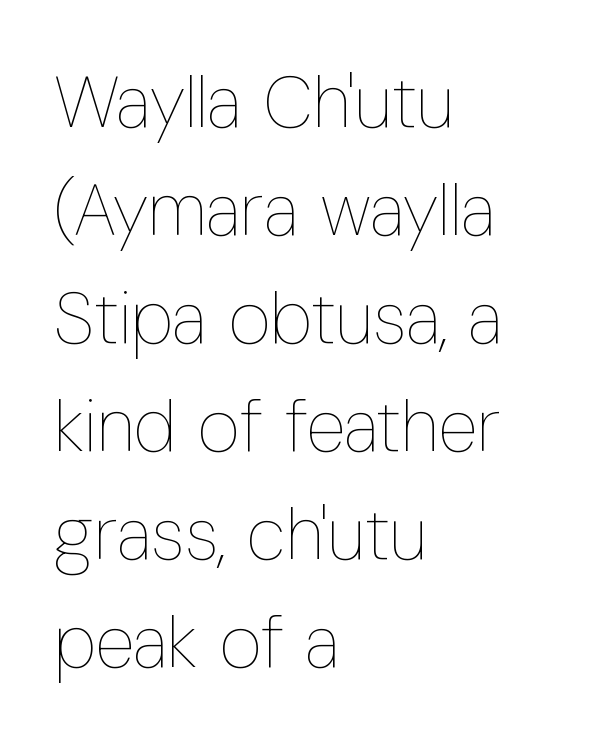
Q: Is the text bold? A: No.
Q: Is the text italic (slanted)? A: No, it is upright.
Q: Is the text underlined? A: No.
Q: How is the paragraph aligned? A: Left-aligned.
Q: Is the spacing between letters normal or unusually wide? A: Normal.
Q: Is the spacing between lines tight, normal or loose? A: Normal.
Q: Width (condensed, normal, or wide)? A: Condensed.
Q: Stroke contrast? A: Low.
Q: x-height? A: Medium.
Q: Monospaced? A: No.
